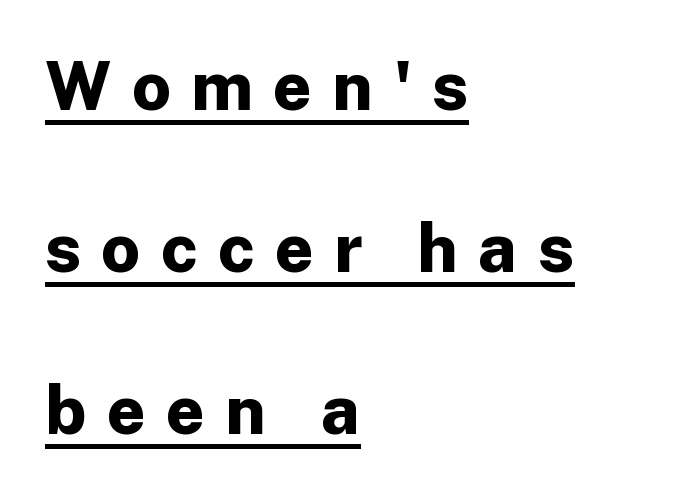
This block would shrink considerably if given ordinary leading; it's expanded now. A typesetter would call this proportional, since set widths differ per character. You could only call the tracking loose — the letters float apart. Compared with a centered layout, this one pins lines to the left instead. Italic? Not at all — the glyphs are vertical.
